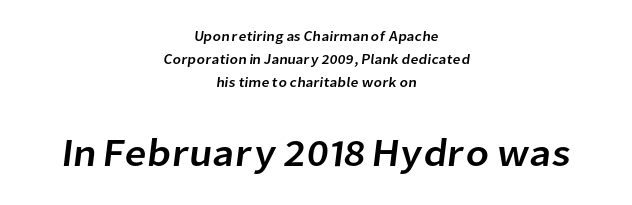
Regarding serifs, this sample does without them. Does the bottom block carry the larger type? Yes, it does. This sample keeps an unexceptional amount of space between lines. Caption: standard tracking, unaltered. Think of a printed novel: that variable character pitch is what you see here.
